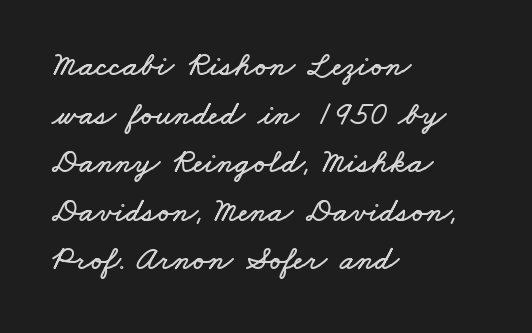
Q: Is the text underlined? A: No.
Q: How is the paragraph aligned? A: Left-aligned.
Q: Is the spacing between letters normal or unusually wide? A: Normal.
Q: Is the spacing between lines tight, normal or loose? A: Normal.
Q: Width (condensed, normal, or wide)? A: Wide.
Q: Stroke contrast? A: Low.
Q: x-height? A: Small.
Q: Monospaced? A: No.
